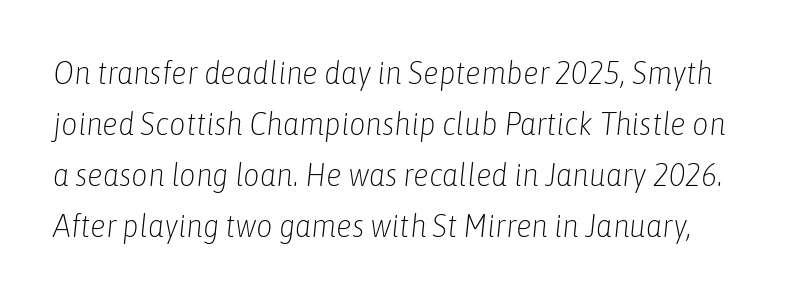
The image shows 32 px light, condensed type, italic (leaning right); set normal line spacing (1.59x), normal letter spacing, not underlined; low stroke contrast and a medium x-height.
